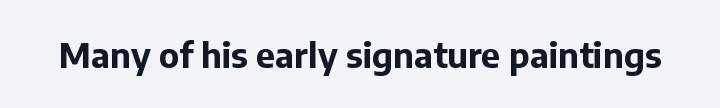
Q: Is the text bold? A: Yes.
Q: Is the text italic (slanted)? A: No, it is upright.
Q: Is the typeface a serif or a sans-serif typeface? A: Sans-serif.
Q: Is the text underlined? A: No.
Q: Is the spacing between letters normal or unusually wide? A: Normal.
Q: Width (condensed, normal, or wide)? A: Normal.
Q: Stroke contrast? A: Low.
Q: x-height? A: Medium.
Q: Monospaced? A: No.
